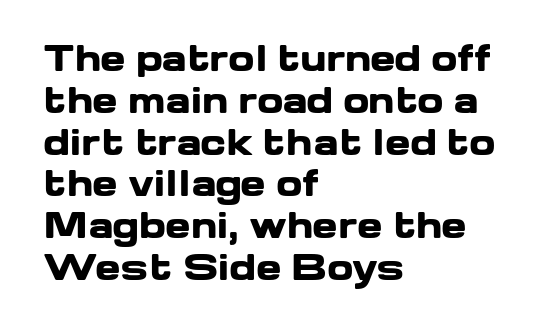
Q: Is the text bold? A: Yes.
Q: Is the text italic (slanted)? A: No, it is upright.
Q: Is the typeface a serif or a sans-serif typeface? A: Sans-serif.
Q: Is the text underlined? A: No.
Q: How is the paragraph aligned? A: Left-aligned.
Q: Is the spacing between letters normal or unusually wide? A: Normal.
Q: Width (condensed, normal, or wide)? A: Wide.
Q: Stroke contrast? A: Low.
Q: x-height? A: Medium.
Q: Monospaced? A: No.
